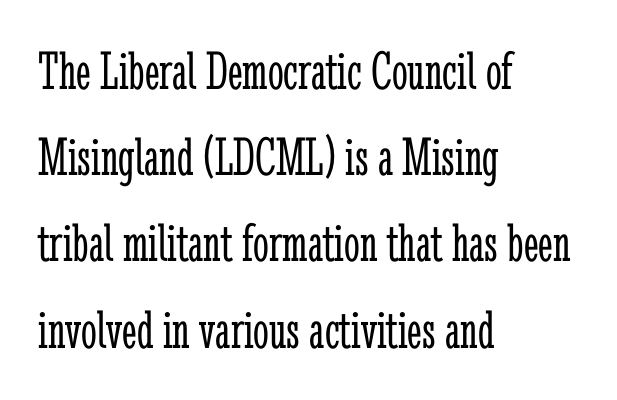
{"serif": "yes", "italic": "no", "bold": "no", "weight": "light", "width": "condensed", "stroke_contrast": "low", "x_height": "medium", "monospaced": "no", "underline": "no", "align": "left", "line_spacing": "normal", "line_spacing_ratio": 1.54, "letter_spacing": "normal", "letter_spacing_em": 0.0, "glyph_px": 56}
